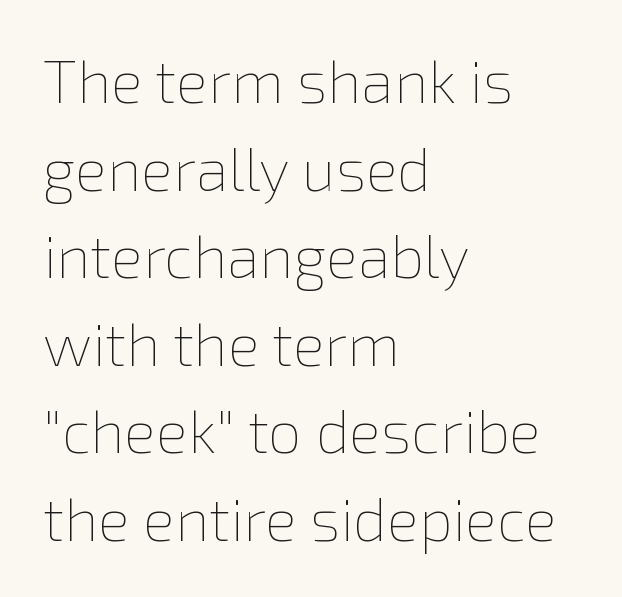
The image shows 60 px thin type, upright; set left-aligned, normal line spacing (1.46x), normal letter spacing, not underlined; low stroke contrast and a medium x-height.
